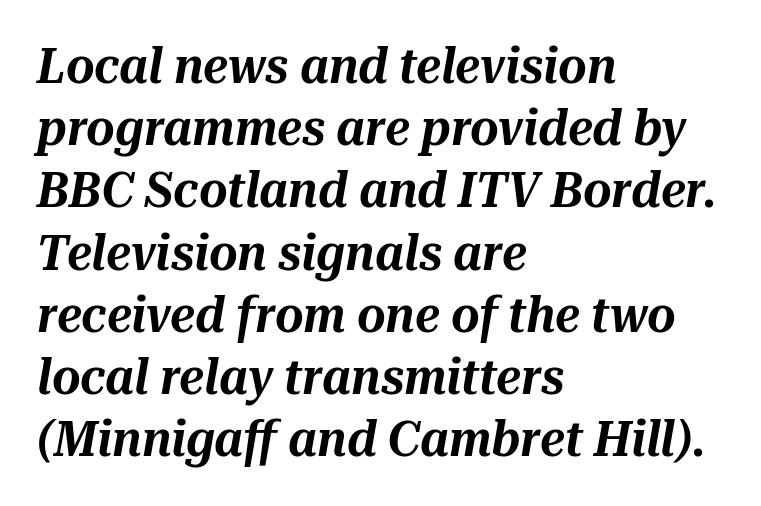
Q: Is the text italic (slanted)? A: Yes, it leans right by about 10 degrees.
Q: Is the text underlined? A: No.
Q: How is the paragraph aligned? A: Left-aligned.
Q: Is the spacing between letters normal or unusually wide? A: Normal.
Q: Is the spacing between lines tight, normal or loose? A: Normal.
Q: Width (condensed, normal, or wide)? A: Normal.
Q: Stroke contrast? A: Medium.
Q: x-height? A: Medium.
Q: Monospaced? A: No.
